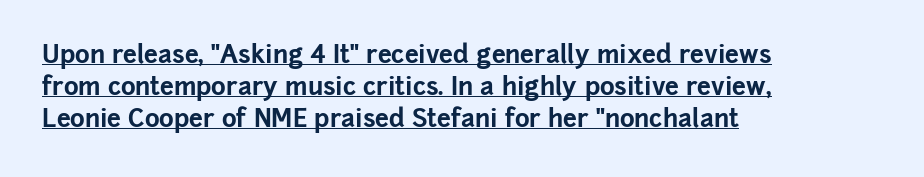
{"italic": "no", "bold": "yes", "underline": "yes", "align": "left", "line_spacing": "normal", "line_spacing_ratio": 1.28, "letter_spacing": "normal", "letter_spacing_em": 0.0, "glyph_px": 25}
